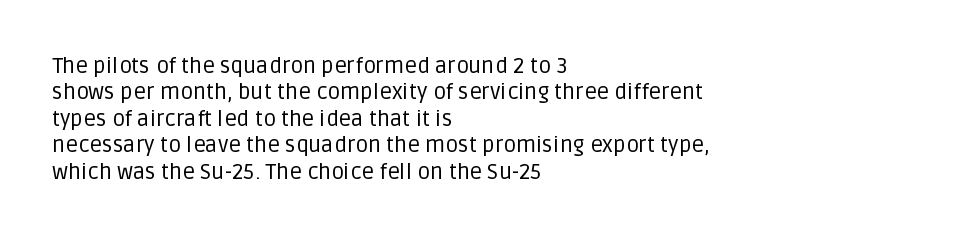
The image shows 22 px text type, upright; set left-aligned, line spacing 1.2x, normal letter spacing, not underlined.
